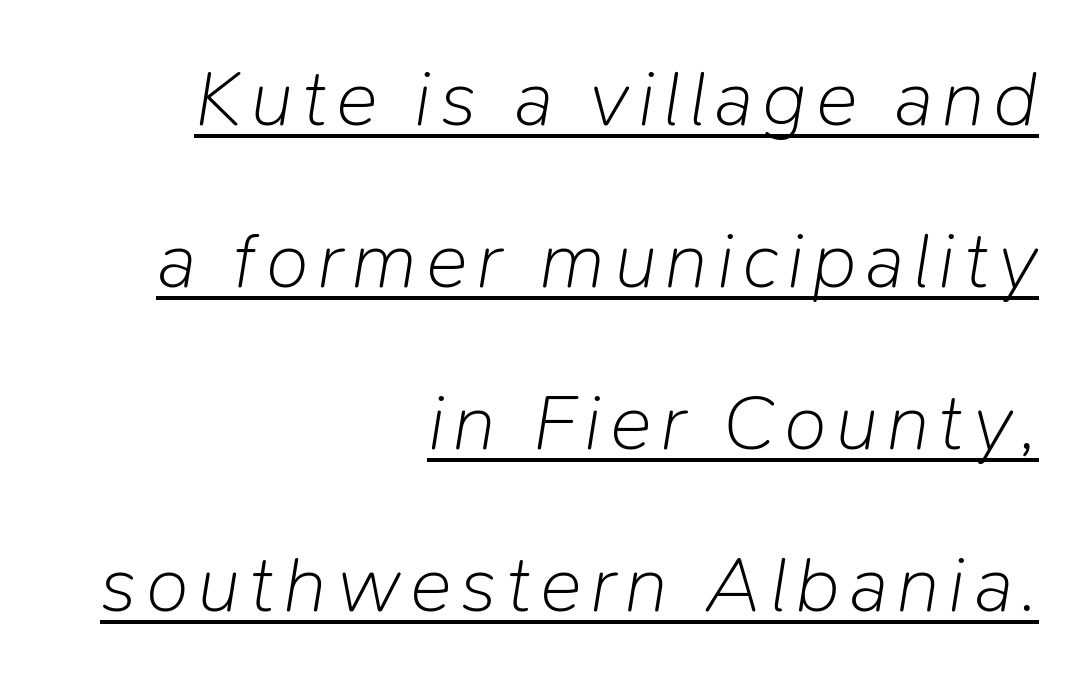
Q: Is the text bold? A: No.
Q: Is the text italic (slanted)? A: Yes, it leans right by about 9 degrees.
Q: Is the text underlined? A: Yes.
Q: How is the paragraph aligned? A: Right-aligned.
Q: Is the spacing between lines tight, normal or loose? A: Loose.
Q: Width (condensed, normal, or wide)? A: Normal.
Q: Stroke contrast? A: Low.
Q: x-height? A: Medium.
Q: Monospaced? A: No.
